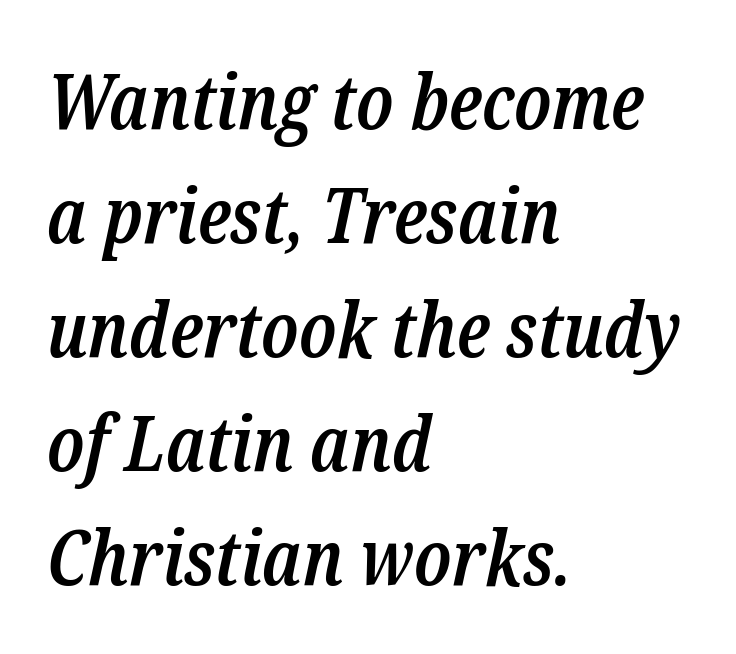
{"serif": "yes", "italic": "yes", "lean": "right", "slant_degrees": 12, "bold": "semi", "weight": "semibold", "width": "condensed", "stroke_contrast": "low", "x_height": "medium", "monospaced": "no", "underline": "no", "align": "left", "line_spacing": "normal", "line_spacing_ratio": 1.48, "letter_spacing": "normal", "letter_spacing_em": 0.0, "glyph_px": 77}
